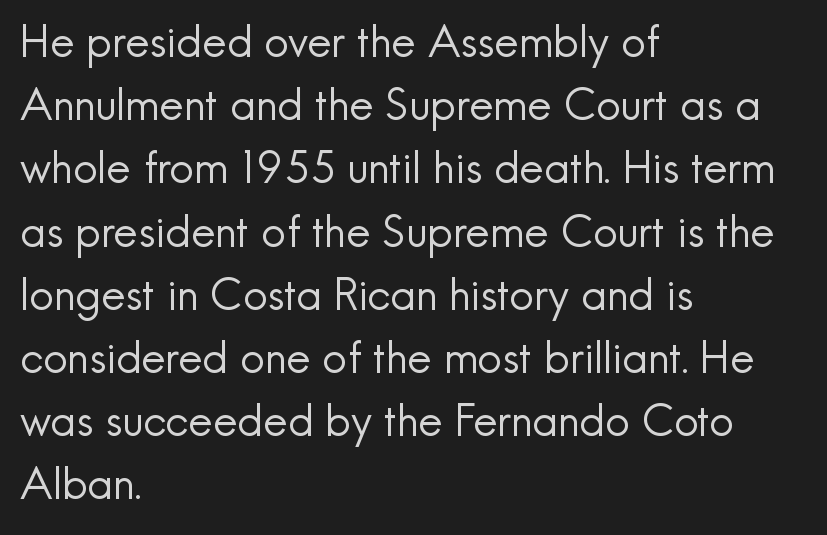
Q: Is the text bold? A: No.
Q: Is the text italic (slanted)? A: No, it is upright.
Q: Is the typeface a serif or a sans-serif typeface? A: Sans-serif.
Q: Is the text underlined? A: No.
Q: How is the paragraph aligned? A: Left-aligned.
Q: Is the spacing between letters normal or unusually wide? A: Normal.
Q: Is the spacing between lines tight, normal or loose? A: Normal.
Q: Width (condensed, normal, or wide)? A: Normal.
Q: x-height? A: Small.
Q: Monospaced? A: No.
